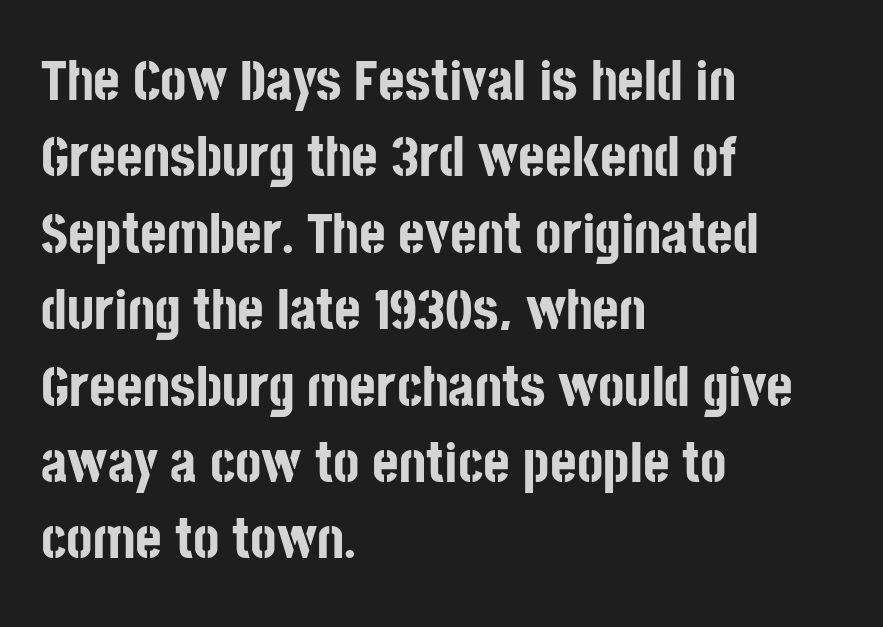
{"serif": "no", "italic": "no", "bold": "yes", "weight": "bold", "width": "condensed", "stroke_contrast": "low", "x_height": "large", "monospaced": "no", "underline": "no", "align": "left", "line_spacing": "normal", "line_spacing_ratio": 1.34, "letter_spacing": "normal", "letter_spacing_em": 0.0, "glyph_px": 57}
